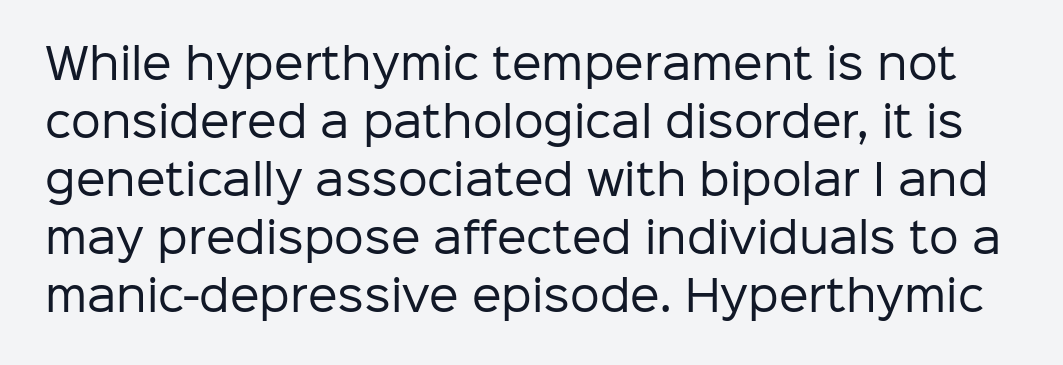
Q: Is the text bold? A: No.
Q: Is the text italic (slanted)? A: No, it is upright.
Q: Is the typeface a serif or a sans-serif typeface? A: Sans-serif.
Q: Is the text underlined? A: No.
Q: Is the spacing between letters normal or unusually wide? A: Normal.
Q: Is the spacing between lines tight, normal or loose? A: Normal.
Q: Width (condensed, normal, or wide)? A: Normal.
Q: Stroke contrast? A: Low.
Q: x-height? A: Medium.
Q: Monospaced? A: No.
